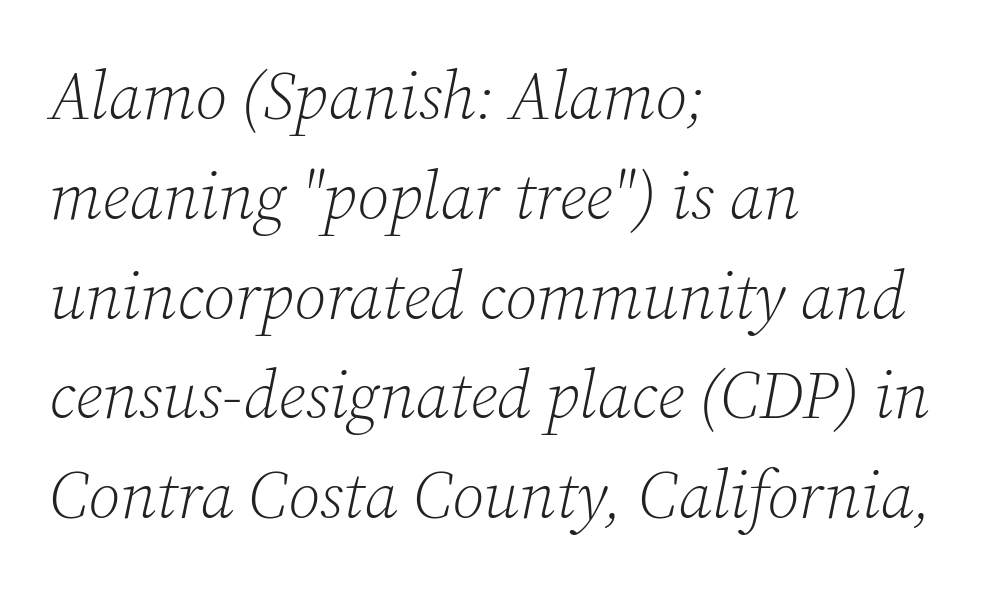
The image shows 67 px light serif type, italic (leaning right); set left-aligned, normal line spacing (1.49x), normal letter spacing, not underlined; low stroke contrast and a medium x-height.
